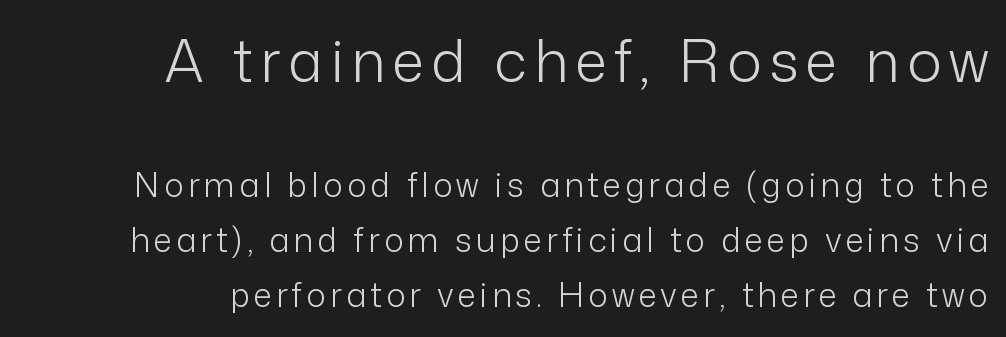
{"serif": "no", "italic": "no", "bold": "no", "weight": "light", "width": "normal", "stroke_contrast": "low", "x_height": "medium", "monospaced": "no", "underline": "no", "align": "right", "line_spacing": "normal", "line_spacing_ratio": 1.67, "larger_block": "first", "size_ratio": 1.76, "glyph_px": 58}
